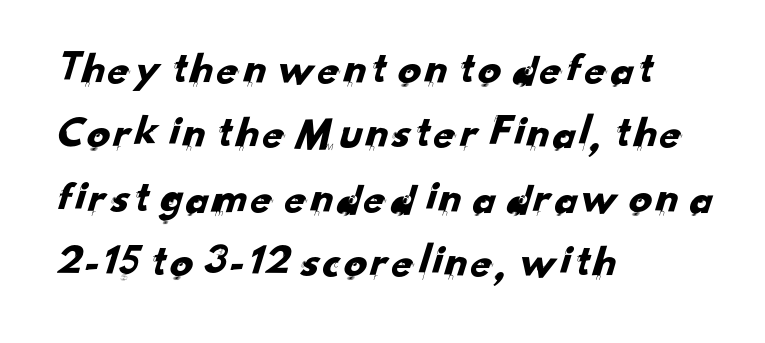
Baseline-to-baseline distance is the conventional proportion of letter height. Reading down the block, your eye returns to a fixed left position each line. Rule under the text: the space is simply empty. A typesetter would call this proportional, since set widths differ per character. Compared with typical body copy, the letter spacing here is the same. In terms of letterform style, serifs are entirely absent.
